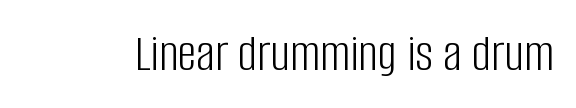
Q: Is the text bold? A: No.
Q: Is the text italic (slanted)? A: No, it is upright.
Q: Is the typeface a serif or a sans-serif typeface? A: Sans-serif.
Q: Is the text underlined? A: No.
Q: Is the spacing between letters normal or unusually wide? A: Normal.
Q: Width (condensed, normal, or wide)? A: Condensed.
Q: Stroke contrast? A: Low.
Q: x-height? A: Large.
Q: Monospaced? A: No.
